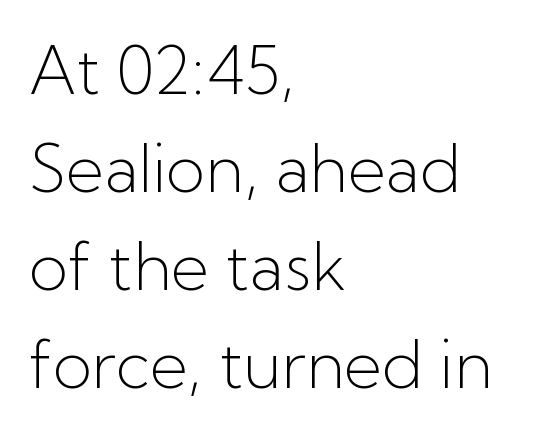
I'd call this a sans setting — the letters go barefoot. In CSS terms this would be text-align: left. Does the leading feel generous? No, just average. The letters stand straight up with perfectly vertical stems.
